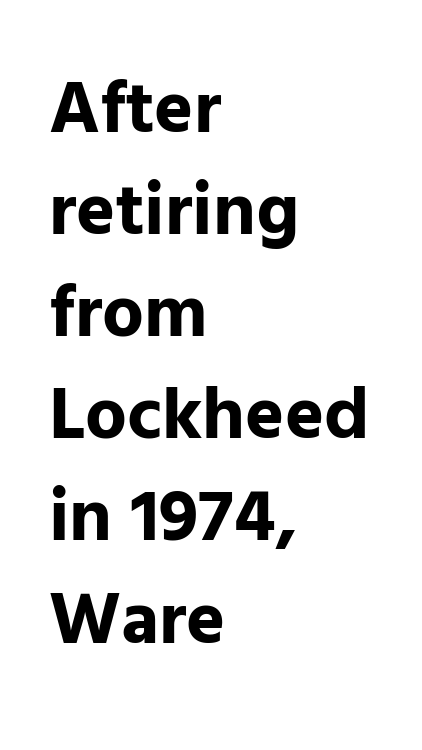
Q: Is the text bold? A: Yes.
Q: Is the text italic (slanted)? A: No, it is upright.
Q: Is the typeface a serif or a sans-serif typeface? A: Sans-serif.
Q: Is the text underlined? A: No.
Q: How is the paragraph aligned? A: Left-aligned.
Q: Is the spacing between letters normal or unusually wide? A: Normal.
Q: Is the spacing between lines tight, normal or loose? A: Normal.
Q: Width (condensed, normal, or wide)? A: Normal.
Q: Stroke contrast? A: Low.
Q: x-height? A: Medium.
Q: Monospaced? A: No.
